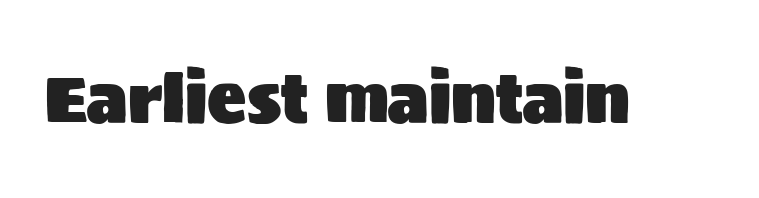
The image shows 65 px sans-serif type, upright; set normal letter spacing, not underlined; medium stroke contrast and a large x-height.
